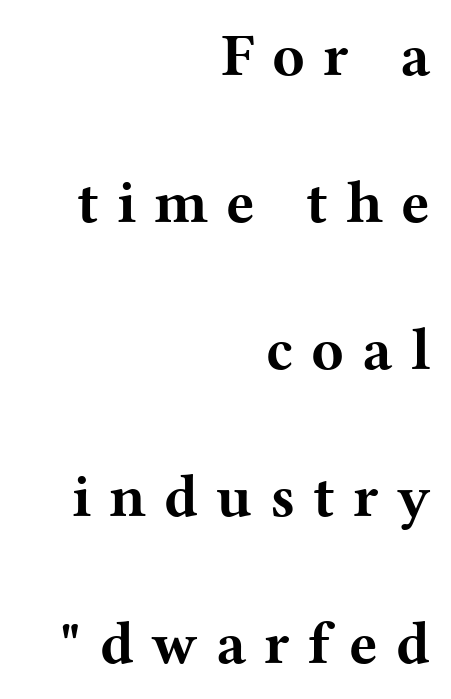
{"serif": "yes", "italic": "no", "bold": "yes", "weight": "bold", "width": "wide", "stroke_contrast": "medium", "x_height": "medium", "monospaced": "no", "underline": "no", "align": "right", "line_spacing": "loose", "line_spacing_ratio": 2.45, "letter_spacing": "wide", "letter_spacing_em": 0.3, "glyph_px": 60}
